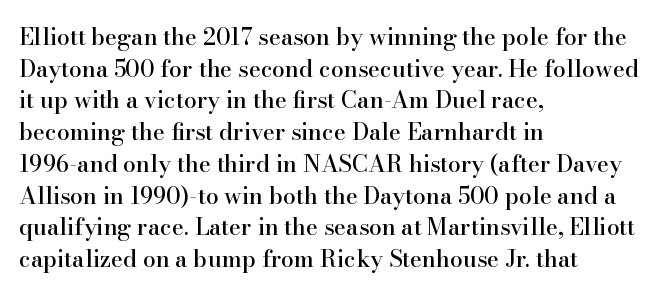
Q: Is the text italic (slanted)? A: No, it is upright.
Q: Is the text underlined? A: No.
Q: How is the paragraph aligned? A: Left-aligned.
Q: Is the spacing between letters normal or unusually wide? A: Normal.
Q: Is the spacing between lines tight, normal or loose? A: Normal.
